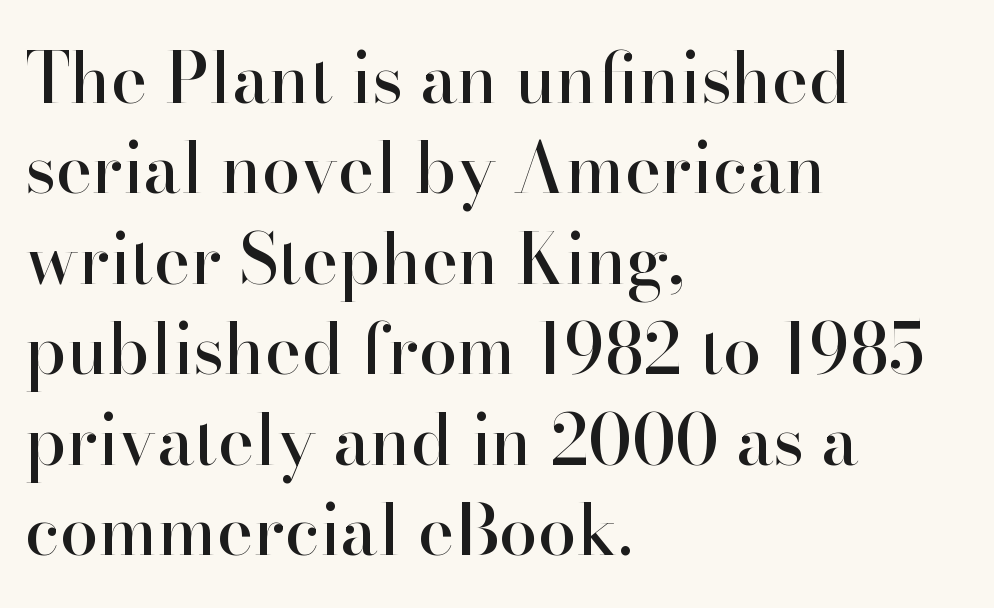
The specimen reads as upright at a glance. Tracking here is standard; glyphs follow each other at the usual distance. Do the characters align in a grid? No, the font is proportional. Compared with a centered layout, this one pins lines to the left instead.
